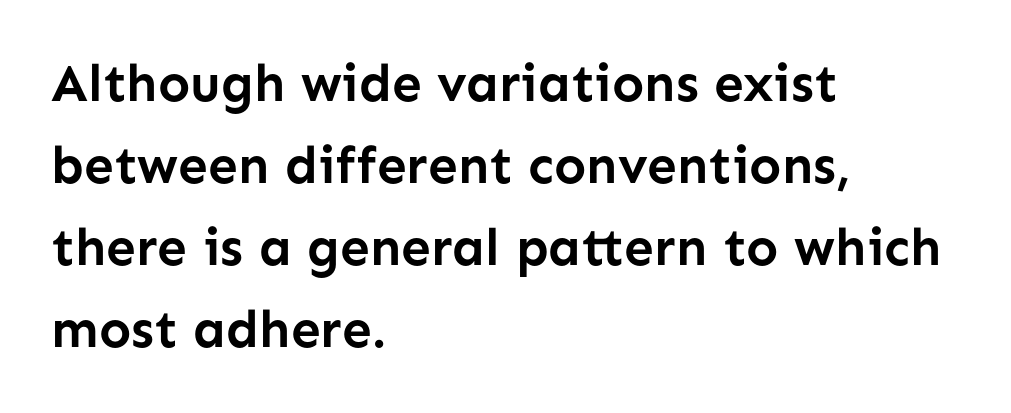
{"serif": "no", "italic": "no", "bold": "yes", "weight": "semibold", "width": "normal", "stroke_contrast": "low", "x_height": "medium", "monospaced": "no", "underline": "no", "align": "left", "line_spacing": "normal", "line_spacing_ratio": 1.55, "letter_spacing": "normal", "letter_spacing_em": 0.0, "glyph_px": 53}
